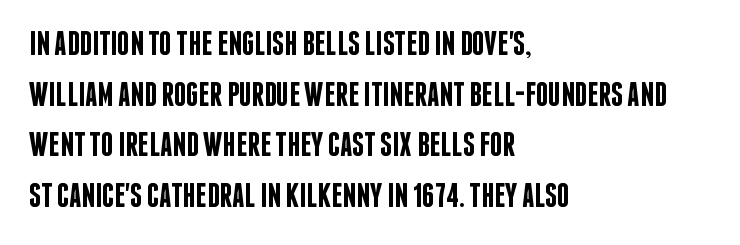
Q: Is the text bold? A: Semi-bold.
Q: Is the text italic (slanted)? A: No, it is upright.
Q: Is the typeface a serif or a sans-serif typeface? A: Sans-serif.
Q: Is the text underlined? A: No.
Q: How is the paragraph aligned? A: Left-aligned.
Q: Is the spacing between letters normal or unusually wide? A: Normal.
Q: Is the spacing between lines tight, normal or loose? A: Normal.
Q: Width (condensed, normal, or wide)? A: Condensed.
Q: Stroke contrast? A: Low.
Q: x-height? A: Large.
Q: Monospaced? A: No.
